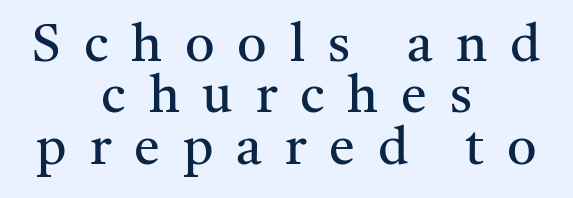
The image shows 52 px regular-weight serif type, upright; set centered, tight line spacing (0.99x), unusually wide letter spacing (+0.44 em), not underlined; medium stroke contrast and a medium x-height.
